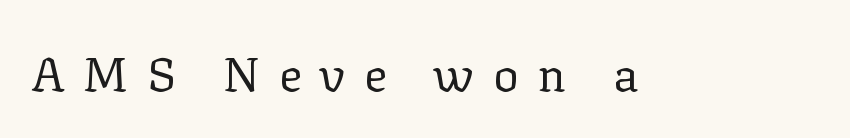
The designer went with a serif here, giving each stem small feet. Is the letter spacing exaggerated? Yes — the characters are pushed far apart. The letters look calm and open, with moderate or lighter stems. These lines are rendered in a variable-pitch font. Quick note: underline off.
